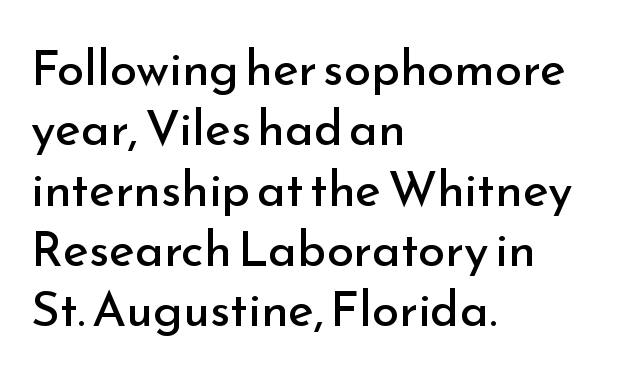
Do the characters align in a grid? No, the font is proportional. Anything drawn beneath the words? Only blank space. Examine the stroke ends and you'll find no serifs. A classic flush-left, rag-right setting is used for this passage.
